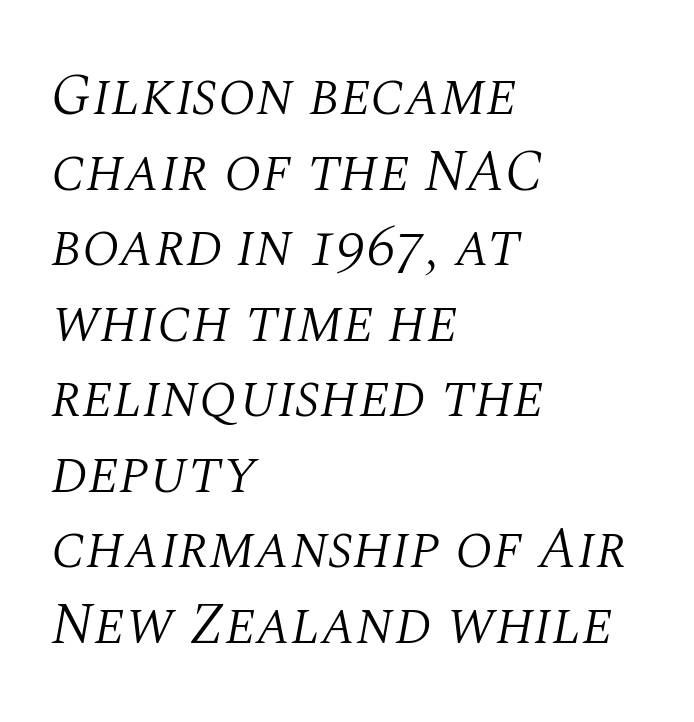
Q: Is the text bold? A: No.
Q: Is the text italic (slanted)? A: Yes, it leans right by about 10 degrees.
Q: Is the typeface a serif or a sans-serif typeface? A: Serif.
Q: Is the text underlined? A: No.
Q: How is the paragraph aligned? A: Left-aligned.
Q: Is the spacing between letters normal or unusually wide? A: Normal.
Q: Is the spacing between lines tight, normal or loose? A: Normal.
Q: Width (condensed, normal, or wide)? A: Normal.
Q: Stroke contrast? A: Medium.
Q: x-height? A: Large.
Q: Monospaced? A: No.
